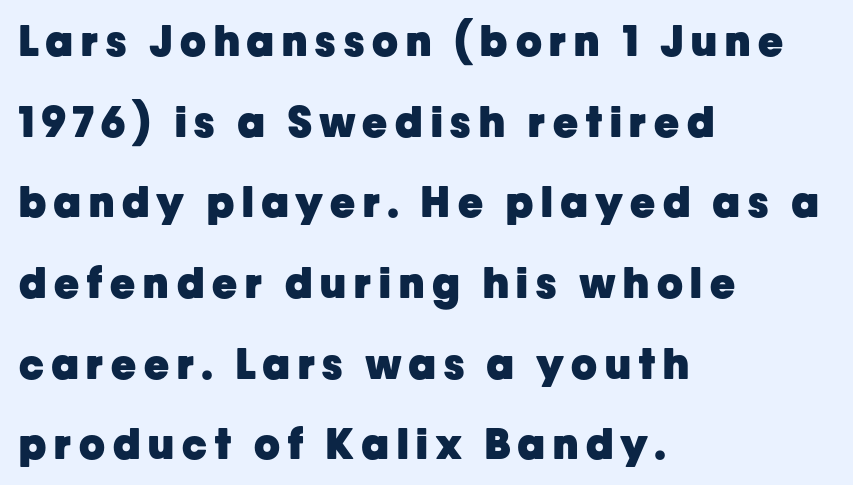
{"serif": "no", "italic": "no", "bold": "yes", "weight": "heavy", "width": "normal", "stroke_contrast": "low", "x_height": "medium", "monospaced": "no", "underline": "no", "align": "left", "line_spacing": "loose", "line_spacing_ratio": 1.92, "glyph_px": 42}
